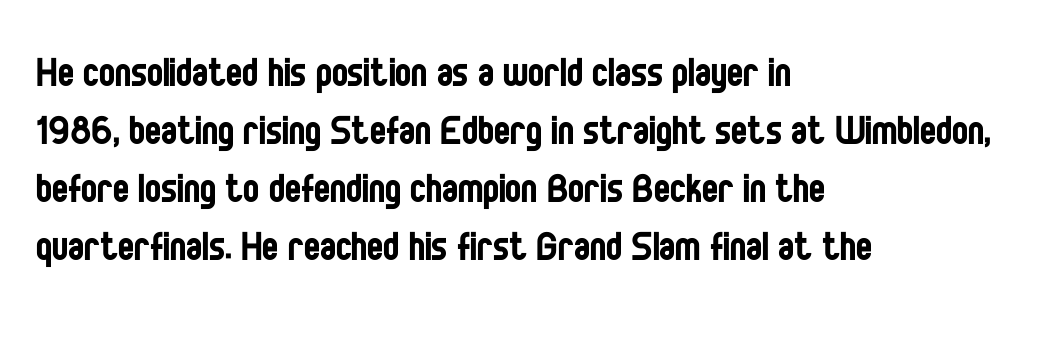
Only glyphs here, with clear space below each row. The weight tops out at a normal text grade. Horizontal alignment here is leftward, the default for most running prose. Is this a fixed-width face? No — the glyphs have proportional, varying widths. No italicization has been applied; the sample stays upright. Standard letterfit; no display-style spreading of the glyphs.
